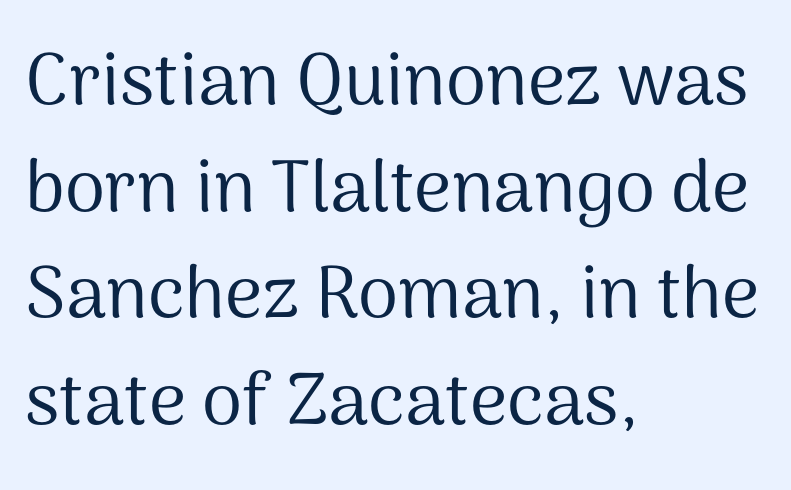
Q: Is the text bold? A: No.
Q: Is the text italic (slanted)? A: No, it is upright.
Q: Is the typeface a serif or a sans-serif typeface? A: Sans-serif.
Q: Is the text underlined? A: No.
Q: How is the paragraph aligned? A: Left-aligned.
Q: Is the spacing between letters normal or unusually wide? A: Normal.
Q: Is the spacing between lines tight, normal or loose? A: Normal.
Q: Width (condensed, normal, or wide)? A: Normal.
Q: Stroke contrast? A: Medium.
Q: x-height? A: Medium.
Q: Monospaced? A: No.
